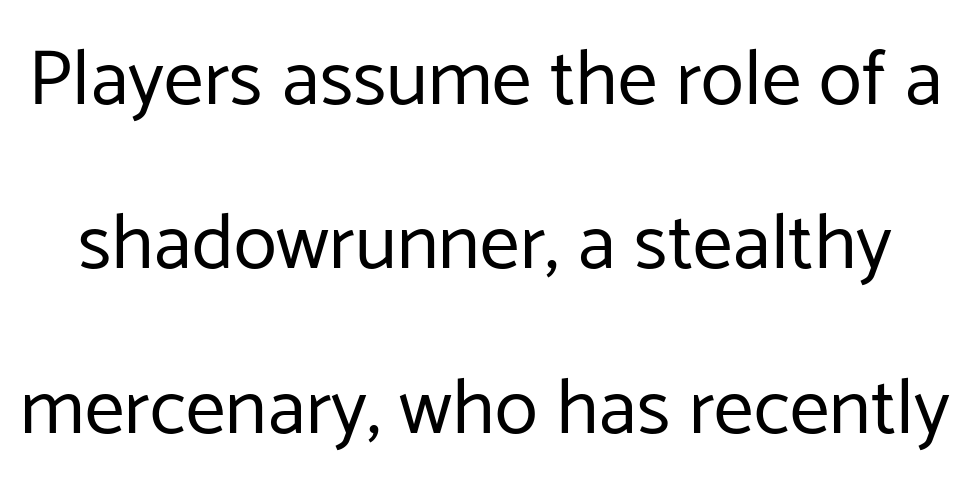
Q: Is the text bold? A: No.
Q: Is the text italic (slanted)? A: No, it is upright.
Q: Is the typeface a serif or a sans-serif typeface? A: Sans-serif.
Q: Is the text underlined? A: No.
Q: Is the spacing between letters normal or unusually wide? A: Normal.
Q: Is the spacing between lines tight, normal or loose? A: Loose.
Q: Width (condensed, normal, or wide)? A: Normal.
Q: Stroke contrast? A: Low.
Q: x-height? A: Medium.
Q: Monospaced? A: No.
